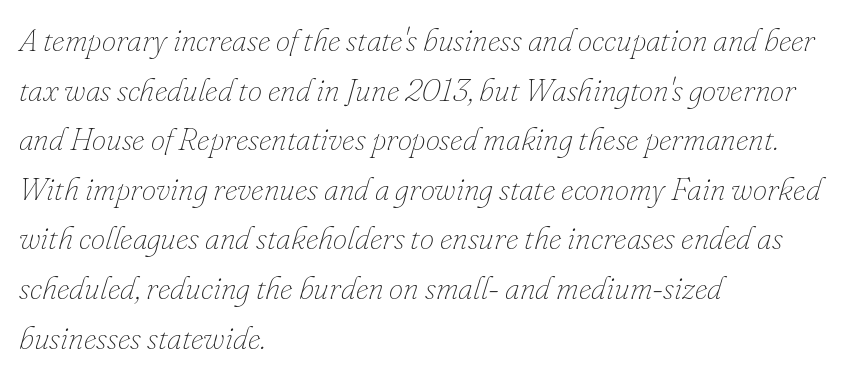
Q: Is the text bold? A: No.
Q: Is the text italic (slanted)? A: Yes, it leans right by about 16 degrees.
Q: Is the text underlined? A: No.
Q: How is the paragraph aligned? A: Left-aligned.
Q: Is the spacing between letters normal or unusually wide? A: Normal.
Q: Is the spacing between lines tight, normal or loose? A: Normal.
Q: Width (condensed, normal, or wide)? A: Normal.
Q: Stroke contrast? A: Low.
Q: x-height? A: Small.
Q: Monospaced? A: No.
